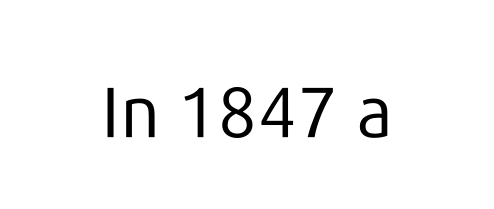
The image shows 71 px regular-weight sans-serif type, upright; set centered, normal letter spacing, not underlined; low stroke contrast and a medium x-height.
